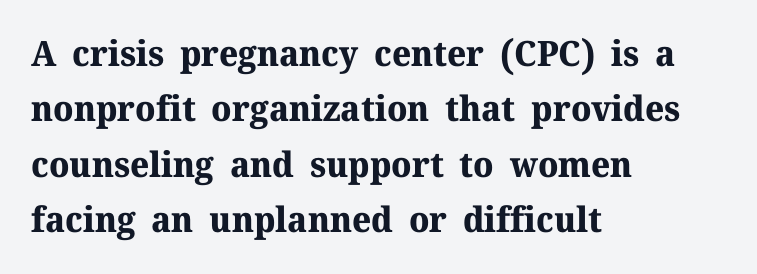
How would I describe the line gaps? Plain and ordinary. Emphasis by weight is at full strength: bold. The tracking reads as untouched default to a designer's eye. To sum up the face: it has serifs. Vertical strokes here are truly vertical.
